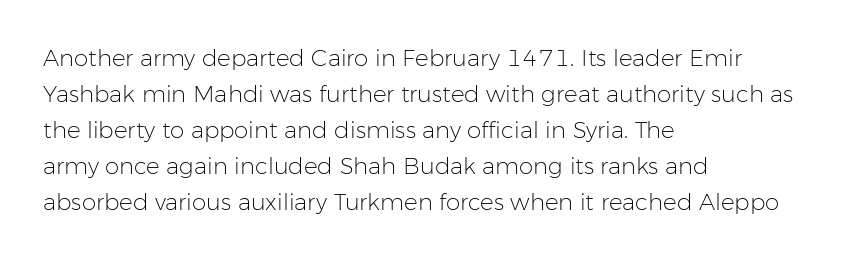
Q: Is the text bold? A: No.
Q: Is the text italic (slanted)? A: No, it is upright.
Q: Is the text underlined? A: No.
Q: How is the paragraph aligned? A: Left-aligned.
Q: Is the spacing between letters normal or unusually wide? A: Normal.
Q: Is the spacing between lines tight, normal or loose? A: Normal.
